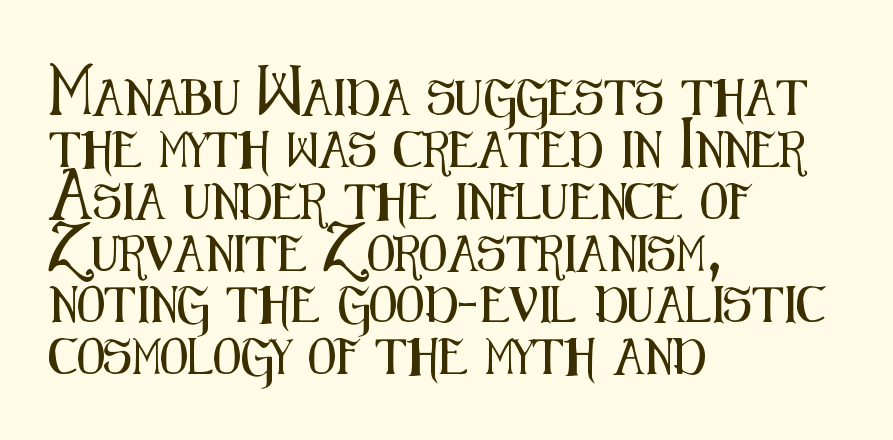
{"italic": "no", "width": "condensed", "stroke_contrast": "medium", "x_height": "medium", "monospaced": "no", "underline": "no", "align": "left", "line_spacing": "normal", "line_spacing_ratio": 1.44, "letter_spacing": "normal", "letter_spacing_em": 0.0, "glyph_px": 36}
